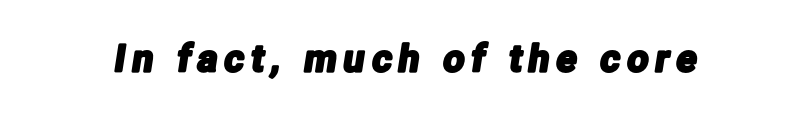
Varying glyph widths throughout — classic text-font behaviour. Letter spacing: wide. Letterform terminals end flat and unadorned throughout the passage. The passage shown is not underscored anywhere.
